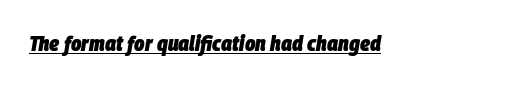
The image shows 22 px bold type, italic (leaning right); set normal letter spacing, underlined.
